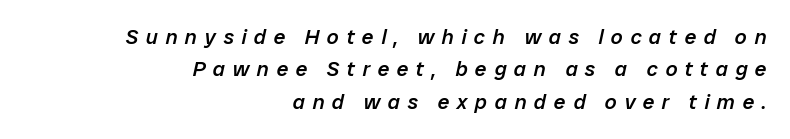
{"italic": "yes", "lean": "right", "slant_degrees": 12, "bold": "semi", "underline": "no", "align": "right", "line_spacing": "normal", "line_spacing_ratio": 1.54, "letter_spacing": "wide", "letter_spacing_em": 0.36, "glyph_px": 21}
